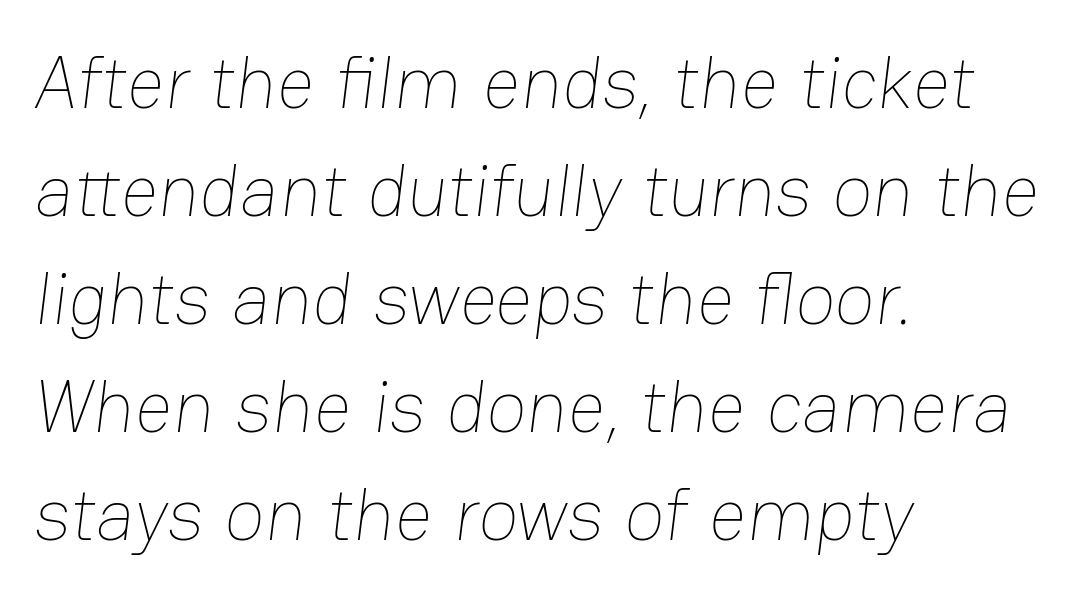
{"bold": "no", "weight": "thin", "width": "normal", "stroke_contrast": "low", "x_height": "medium", "monospaced": "no", "underline": "no", "align": "left", "line_spacing": "normal", "line_spacing_ratio": 1.46, "letter_spacing": "normal", "letter_spacing_em": 0.0, "glyph_px": 74}
